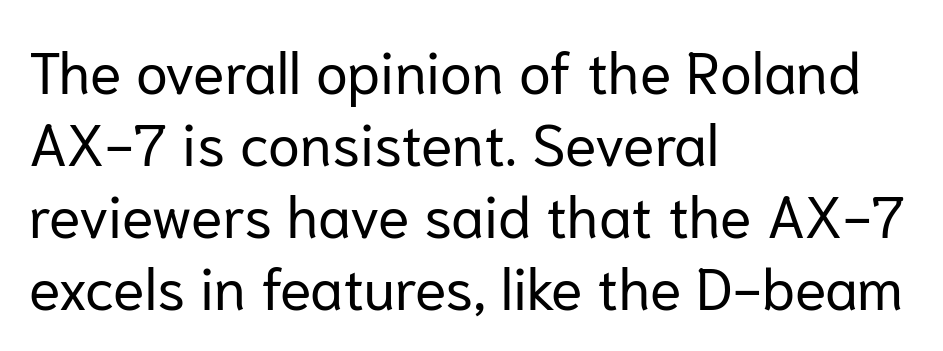
{"serif": "no", "italic": "no", "bold": "no", "weight": "regular", "width": "normal", "stroke_contrast": "low", "x_height": "medium", "monospaced": "no", "underline": "no", "align": "left", "line_spacing_ratio": 1.24, "letter_spacing": "normal", "letter_spacing_em": 0.0, "glyph_px": 58}
